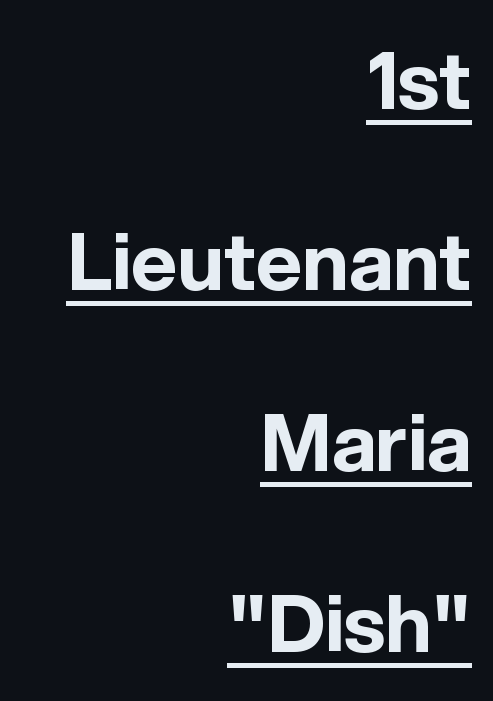
The image shows 79 px bold sans-serif type, upright; set right-aligned, loose line spacing (2.29x), normal letter spacing, underlined; a medium x-height.
